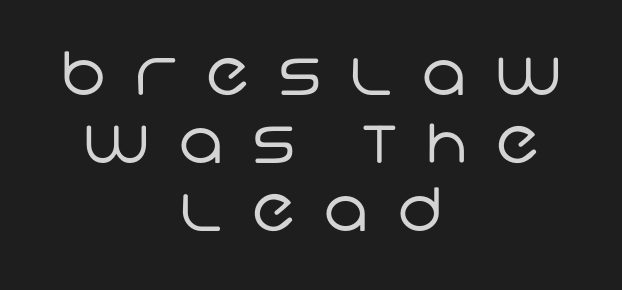
{"serif": "no", "bold": "no", "weight": "regular", "width": "normal", "stroke_contrast": "low", "x_height": "large", "monospaced": "no", "underline": "no", "align": "center", "line_spacing": "tight", "line_spacing_ratio": 1.13, "letter_spacing": "wide", "letter_spacing_em": 0.48, "glyph_px": 60}
